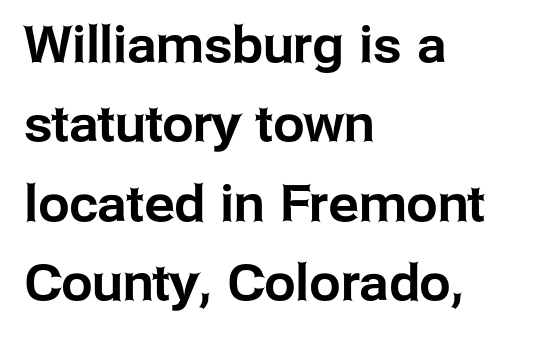
Which margin do the lines hug? The left one — the right edge is uneven. Regarding leading, the lines here are spaced in the standard way. Letterform terminals end flat and unadorned throughout the passage. The rendering keeps characters at their native spacing. Unlike italic type, these characters show no tilt at all. The passage shown is typed in a proportional face where columns would drift.
